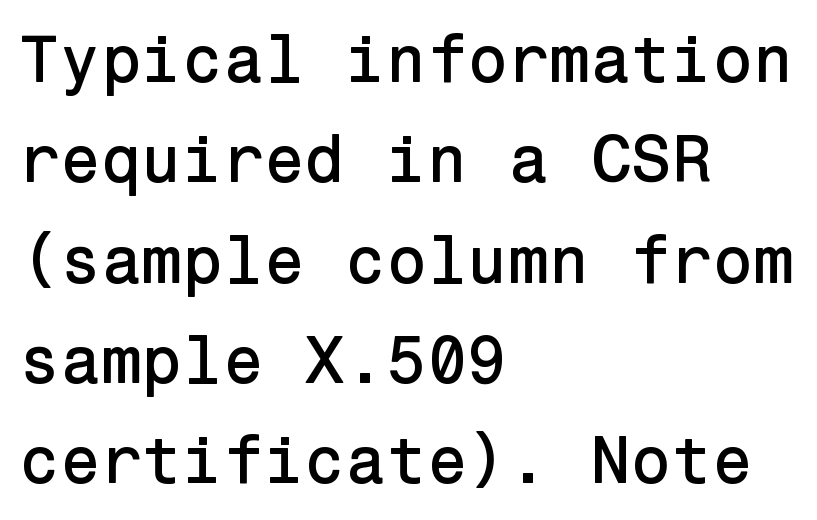
The image shows 66 px sans-serif type, upright; set left-aligned, normal line spacing (1.52x), normal letter spacing, not underlined; low stroke contrast and a medium x-height.
